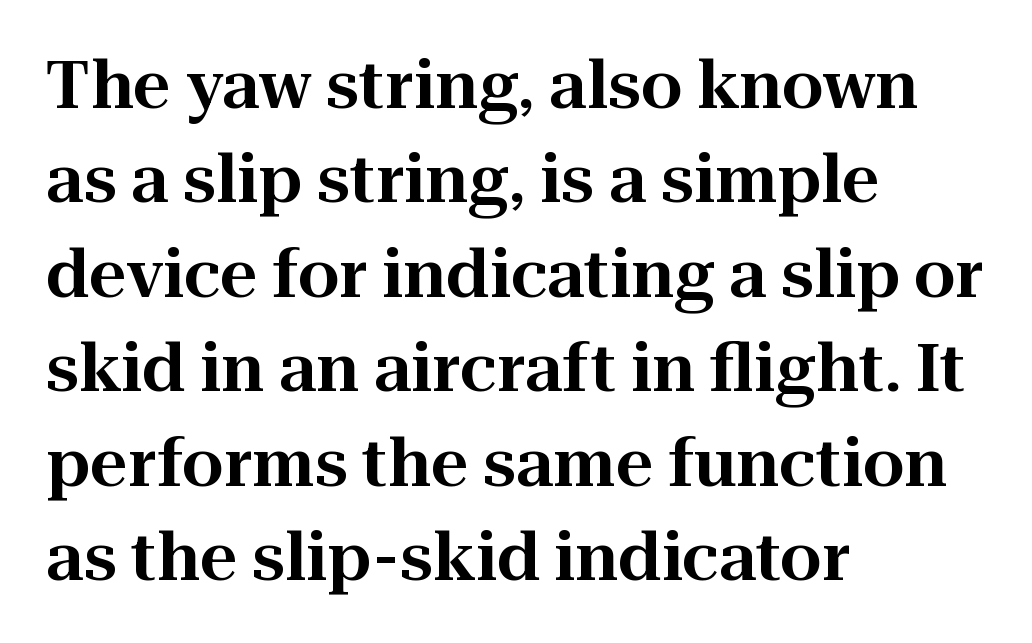
{"serif": "yes", "italic": "no", "width": "normal", "stroke_contrast": "high", "x_height": "medium", "monospaced": "no", "underline": "no", "align": "left", "line_spacing": "normal", "line_spacing_ratio": 1.43, "letter_spacing": "normal", "letter_spacing_em": 0.0, "glyph_px": 66}
